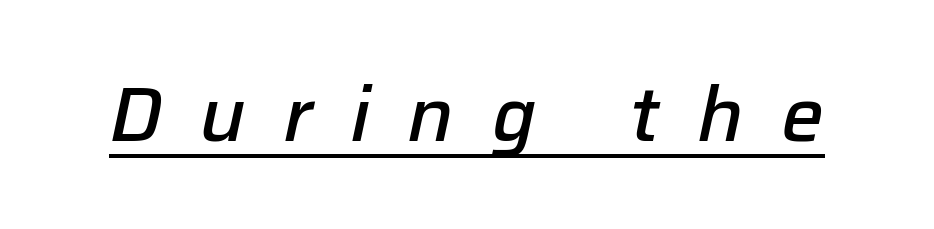
Q: Is the text bold? A: Semi-bold.
Q: Is the text italic (slanted)? A: Yes, it leans right by about 12 degrees.
Q: Is the text underlined? A: Yes.
Q: Is the spacing between letters normal or unusually wide? A: Unusually wide.
Q: Width (condensed, normal, or wide)? A: Normal.
Q: Stroke contrast? A: Low.
Q: x-height? A: Medium.
Q: Monospaced? A: No.
